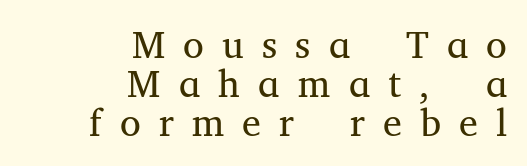
Q: Is the text bold? A: No.
Q: Is the text italic (slanted)? A: No, it is upright.
Q: Is the typeface a serif or a sans-serif typeface? A: Serif.
Q: Is the text underlined? A: No.
Q: How is the paragraph aligned? A: Right-aligned.
Q: Is the spacing between letters normal or unusually wide? A: Unusually wide.
Q: Is the spacing between lines tight, normal or loose? A: Tight.
Q: Width (condensed, normal, or wide)? A: Normal.
Q: Stroke contrast? A: Medium.
Q: x-height? A: Medium.
Q: Monospaced? A: No.
